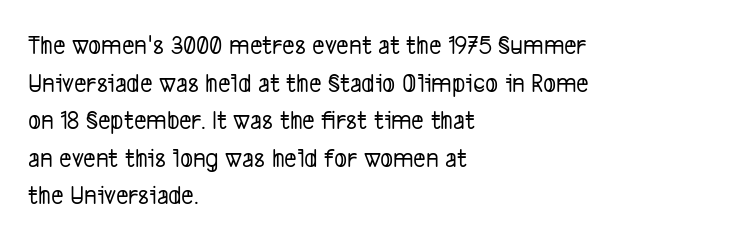
The image shows 27 px text type; set left-aligned, normal line spacing (1.39x), normal letter spacing, not underlined.
